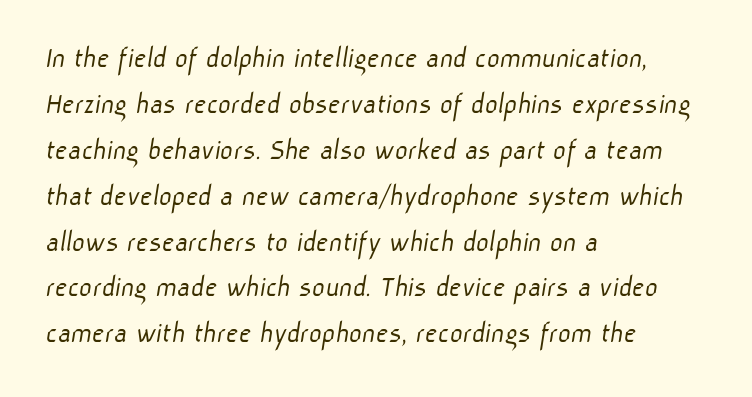
Q: Is the text bold? A: No.
Q: Is the typeface a serif or a sans-serif typeface? A: Sans-serif.
Q: Is the text underlined? A: No.
Q: How is the paragraph aligned? A: Left-aligned.
Q: Is the spacing between letters normal or unusually wide? A: Normal.
Q: Is the spacing between lines tight, normal or loose? A: Normal.
Q: Width (condensed, normal, or wide)? A: Normal.
Q: Stroke contrast? A: Low.
Q: x-height? A: Medium.
Q: Monospaced? A: No.
